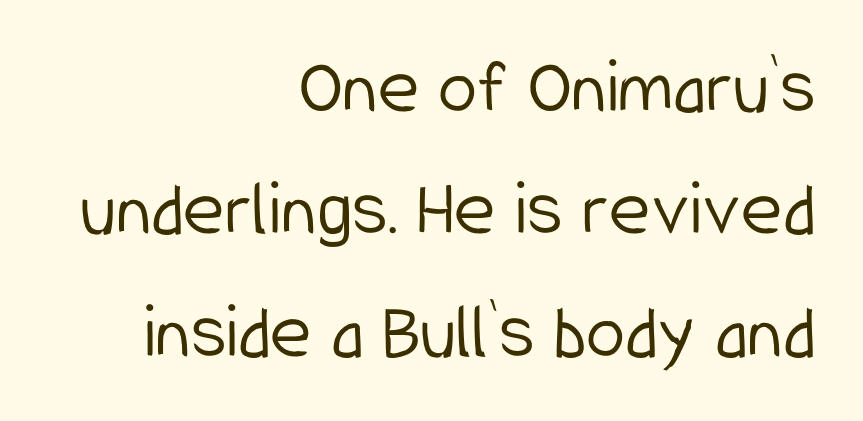
Q: Is the text bold? A: No.
Q: Is the text italic (slanted)? A: No, it is upright.
Q: Is the typeface a serif or a sans-serif typeface? A: Sans-serif.
Q: Is the text underlined? A: No.
Q: How is the paragraph aligned? A: Right-aligned.
Q: Is the spacing between letters normal or unusually wide? A: Normal.
Q: Is the spacing between lines tight, normal or loose? A: Normal.
Q: Width (condensed, normal, or wide)? A: Condensed.
Q: Stroke contrast? A: Low.
Q: x-height? A: Medium.
Q: Monospaced? A: No.
